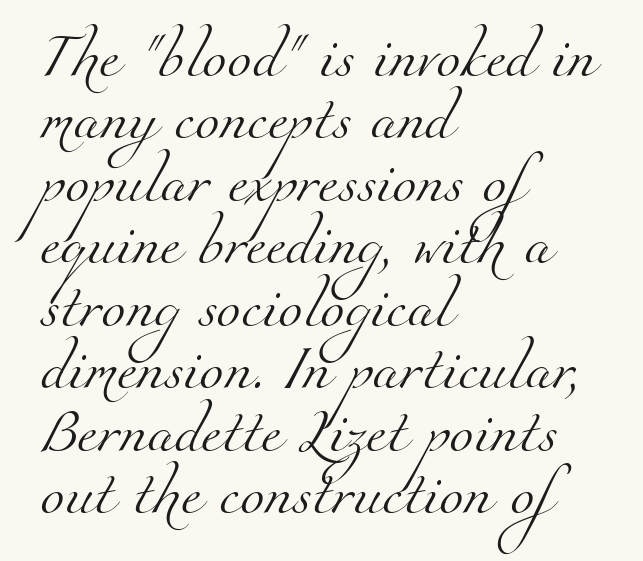
Stroke thickness stays within the range of a standard reading face or lighter. The space beneath each line is pristine and unruled. The passage is arranged the way most books set body copy — flush left. Yep, those are serifs on the letters. Caption: standard tracking, unaltered. Each letter keeps its own natural width here, so spacing adapts to shape.
